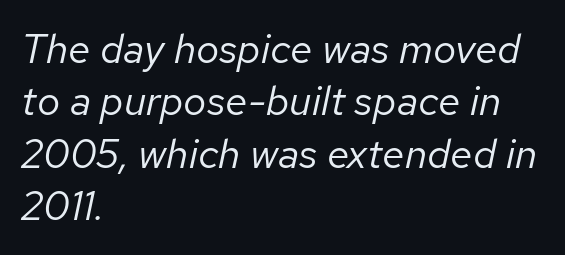
The image shows 41 px regular-weight type, italic (leaning right); set left-aligned, normal line spacing (1.28x), normal letter spacing, not underlined; low stroke contrast and a medium x-height.
